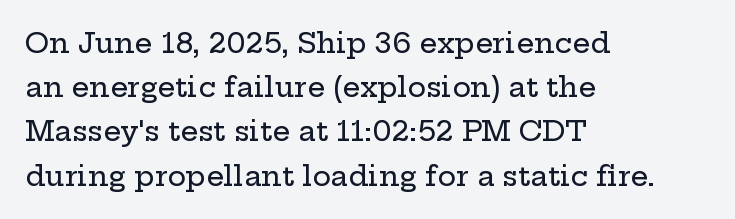
The image shows 28 px wide serif type, upright; set left-aligned, normal line spacing (1.58x), normal letter spacing, not underlined; low stroke contrast and a medium x-height.
